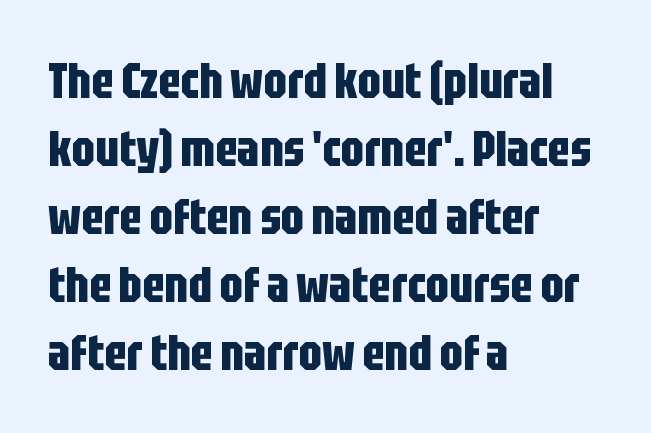
{"serif": "no", "italic": "no", "bold": "yes", "weight": "bold", "width": "condensed", "stroke_contrast": "low", "x_height": "large", "monospaced": "no", "underline": "no", "align": "left", "line_spacing": "normal", "line_spacing_ratio": 1.36, "letter_spacing": "normal", "letter_spacing_em": 0.0, "glyph_px": 50}
